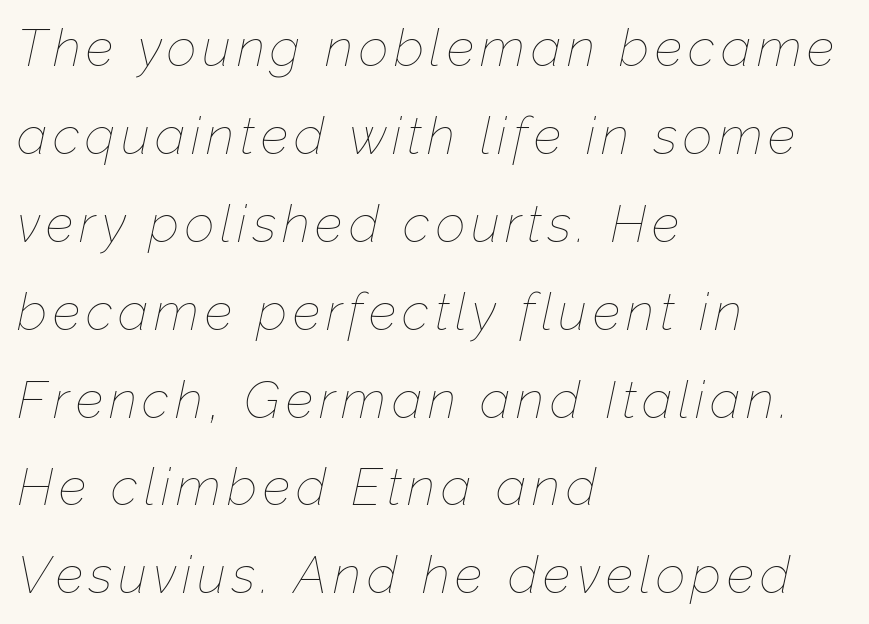
{"italic": "yes", "lean": "right", "slant_degrees": 12, "bold": "no", "weight": "thin", "width": "normal", "stroke_contrast": "low", "x_height": "medium", "monospaced": "no", "underline": "no", "align": "left", "line_spacing": "normal", "line_spacing_ratio": 1.69, "glyph_px": 52}
